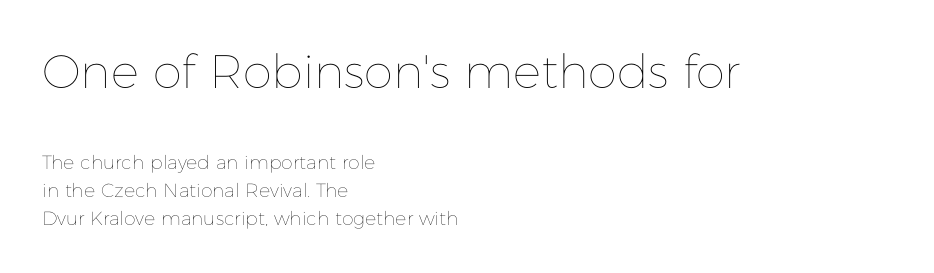
The image shows 47 px thin type, upright; set left-aligned, normal line spacing (1.49x), normal letter spacing, not underlined; the first (top) block is 2.47x larger; low stroke contrast and a medium x-height.
